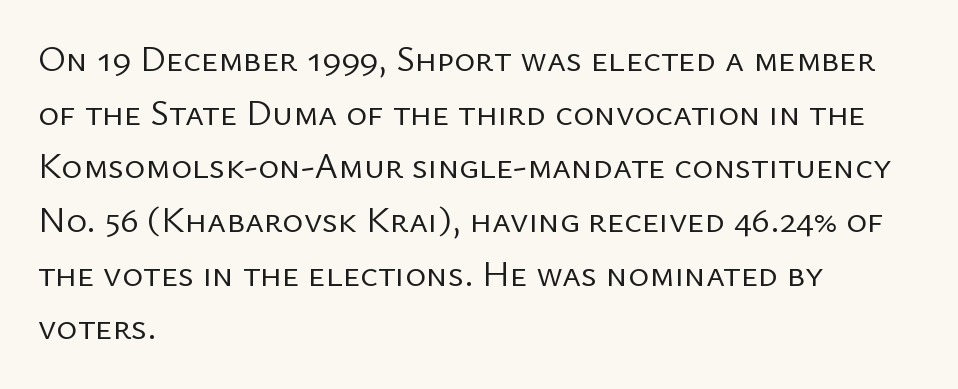
Q: Is the text bold? A: No.
Q: Is the text italic (slanted)? A: No, it is upright.
Q: Is the typeface a serif or a sans-serif typeface? A: Sans-serif.
Q: Is the text underlined? A: No.
Q: How is the paragraph aligned? A: Left-aligned.
Q: Is the spacing between letters normal or unusually wide? A: Normal.
Q: Is the spacing between lines tight, normal or loose? A: Normal.
Q: Width (condensed, normal, or wide)? A: Normal.
Q: Stroke contrast? A: Low.
Q: x-height? A: Medium.
Q: Monospaced? A: No.
